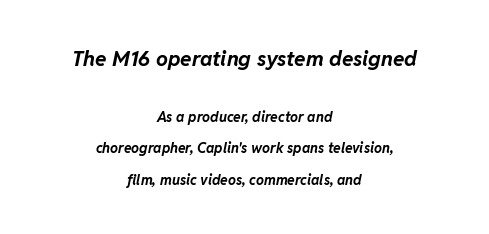
{"italic": "yes", "lean": "right", "slant_degrees": 11, "bold": "yes", "underline": "no", "align": "center", "line_spacing": "loose", "line_spacing_ratio": 2.22, "letter_spacing": "normal", "letter_spacing_em": 0.0, "larger_block": "first", "size_ratio": 1.5, "glyph_px": 21}
